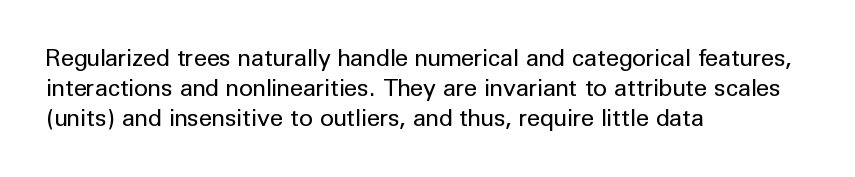
{"italic": "no", "bold": "no", "underline": "no", "align": "left", "line_spacing_ratio": 1.24, "letter_spacing": "normal", "letter_spacing_em": 0.0, "glyph_px": 24}
